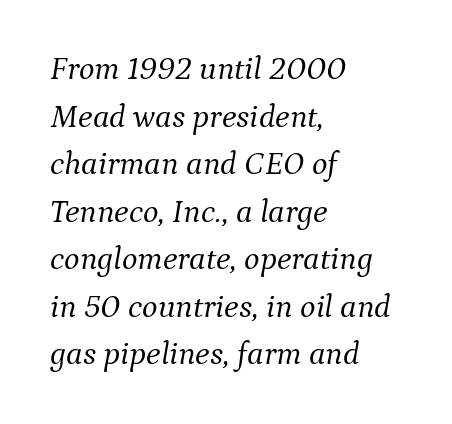
The image shows 33 px light serif type, italic (leaning right); set left-aligned, normal line spacing (1.44x), normal letter spacing, not underlined; medium stroke contrast and a medium x-height.
